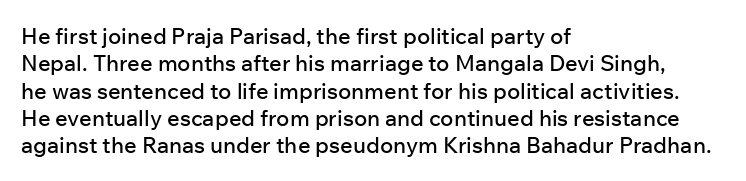
The lines are quadded left. Bare-footed words on every line. Notice how the stems are strictly vertical — no italics here. The gaps between neighbouring characters are ordinary and unremarkable.
